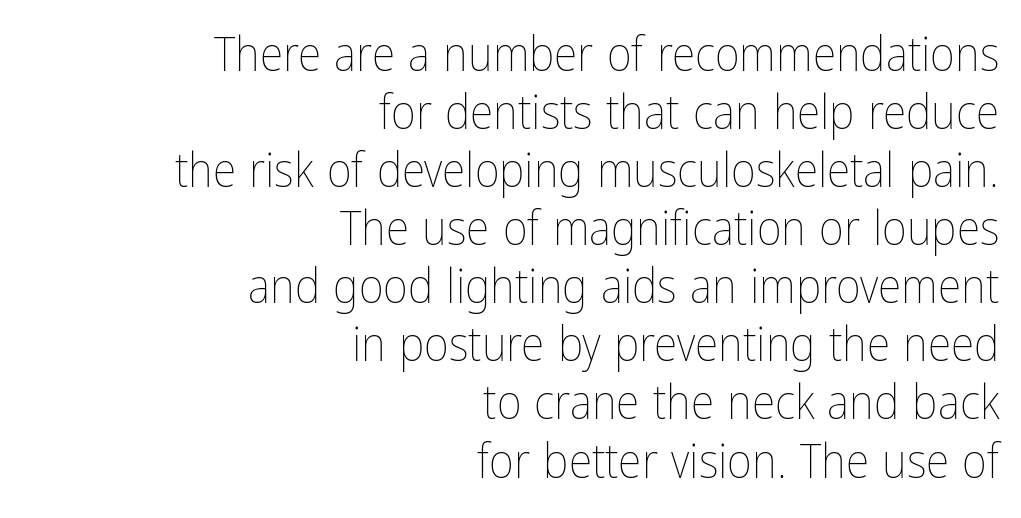
Q: Is the text bold? A: No.
Q: Is the text italic (slanted)? A: No, it is upright.
Q: Is the text underlined? A: No.
Q: How is the paragraph aligned? A: Right-aligned.
Q: Is the spacing between letters normal or unusually wide? A: Normal.
Q: Width (condensed, normal, or wide)? A: Condensed.
Q: Stroke contrast? A: Low.
Q: x-height? A: Medium.
Q: Monospaced? A: No.
